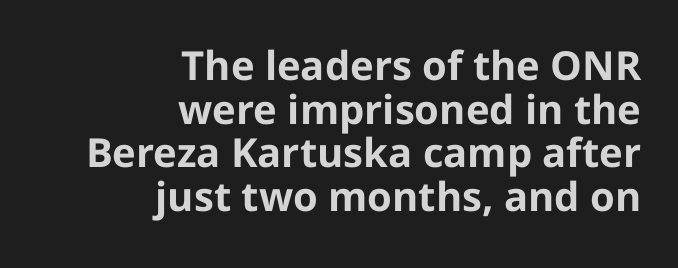
Q: Is the text bold? A: Yes.
Q: Is the text italic (slanted)? A: No, it is upright.
Q: Is the typeface a serif or a sans-serif typeface? A: Sans-serif.
Q: Is the text underlined? A: No.
Q: How is the paragraph aligned? A: Right-aligned.
Q: Is the spacing between letters normal or unusually wide? A: Normal.
Q: Is the spacing between lines tight, normal or loose? A: Tight.
Q: Width (condensed, normal, or wide)? A: Normal.
Q: Stroke contrast? A: Low.
Q: x-height? A: Medium.
Q: Monospaced? A: No.
